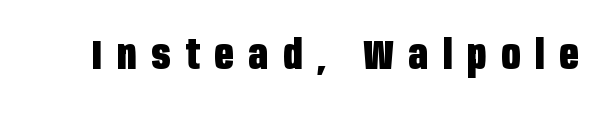
The image shows 41 px heavy, condensed sans-serif type, upright; set unusually wide letter spacing (+0.37 em), not underlined; low stroke contrast and a large x-height.
